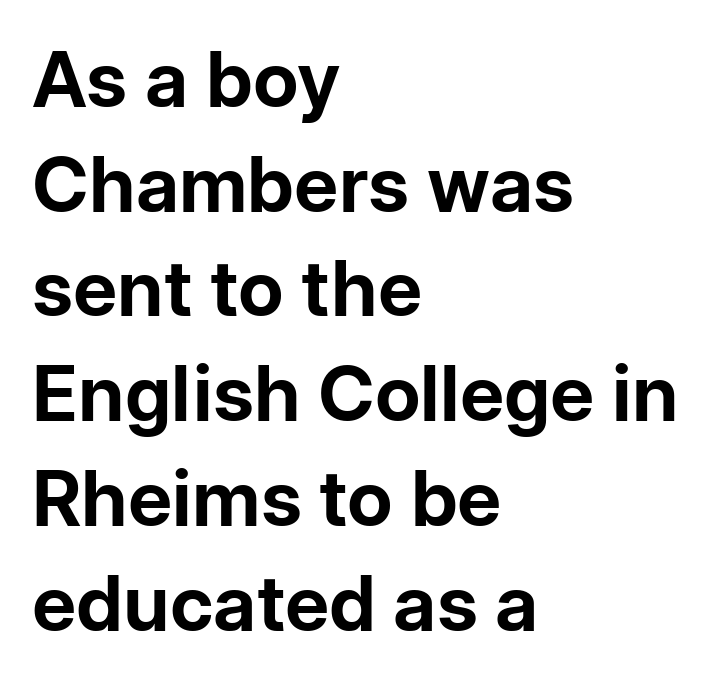
Q: Is the text bold? A: Yes.
Q: Is the text italic (slanted)? A: No, it is upright.
Q: Is the typeface a serif or a sans-serif typeface? A: Sans-serif.
Q: Is the text underlined? A: No.
Q: How is the paragraph aligned? A: Left-aligned.
Q: Is the spacing between letters normal or unusually wide? A: Normal.
Q: Is the spacing between lines tight, normal or loose? A: Normal.
Q: Width (condensed, normal, or wide)? A: Normal.
Q: Stroke contrast? A: Low.
Q: x-height? A: Medium.
Q: Monospaced? A: No.
